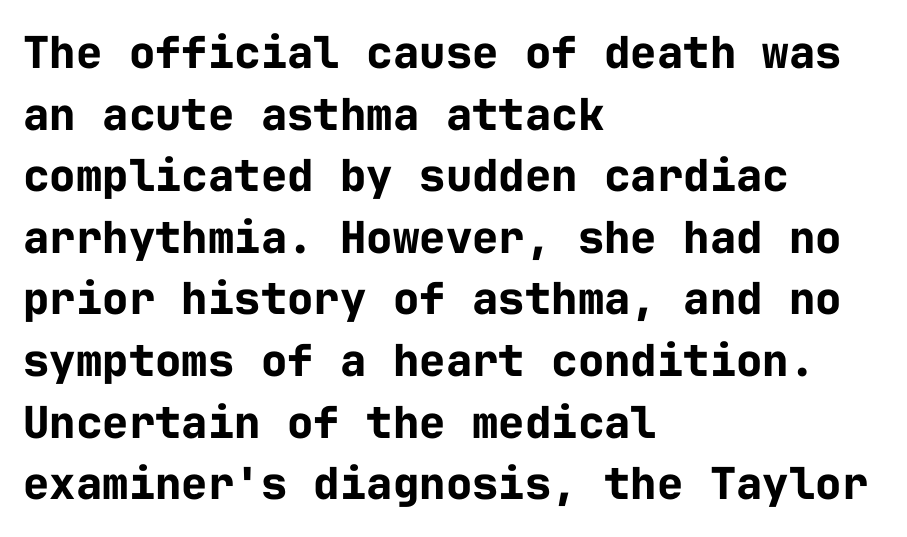
The image shows 44 px bold sans-serif type, upright, monospaced; set left-aligned, normal line spacing (1.4x), normal letter spacing, not underlined; low stroke contrast and a medium x-height.
